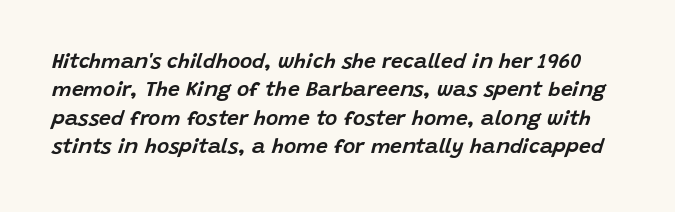
Q: Is the text italic (slanted)? A: Yes, it leans right by about 15 degrees.
Q: Is the text underlined? A: No.
Q: Is the spacing between letters normal or unusually wide? A: Normal.
Q: Is the spacing between lines tight, normal or loose? A: Normal.
